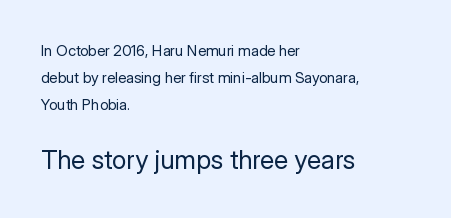
Unlike italic type, these characters show no tilt at all. Students, note that the glyphs here touch the page at normal intervals. These glyphs show unthickened strokes, regular width or finer. Underlining? Definitely not there.
